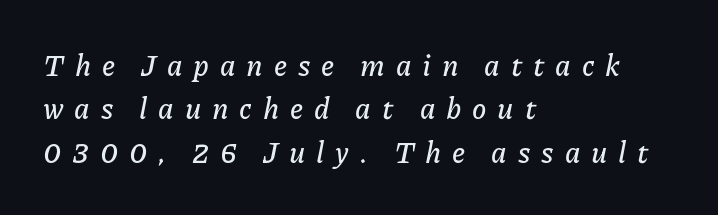
Q: Is the text italic (slanted)? A: Yes, it leans right by about 11 degrees.
Q: Is the text underlined? A: No.
Q: How is the paragraph aligned? A: Left-aligned.
Q: Is the spacing between letters normal or unusually wide? A: Unusually wide.
Q: Is the spacing between lines tight, normal or loose? A: Normal.
Q: Width (condensed, normal, or wide)? A: Normal.
Q: Stroke contrast? A: Low.
Q: x-height? A: Medium.
Q: Monospaced? A: No.
